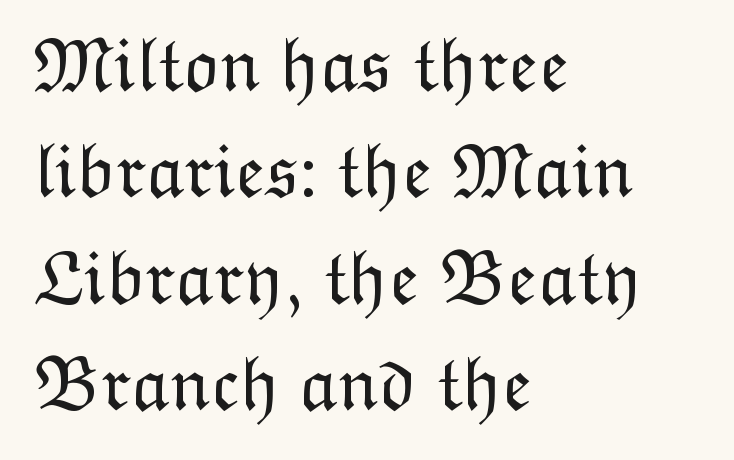
The image shows 77 px light type, upright; set left-aligned, normal line spacing (1.38x), normal letter spacing, not underlined; low stroke contrast and a medium x-height.
